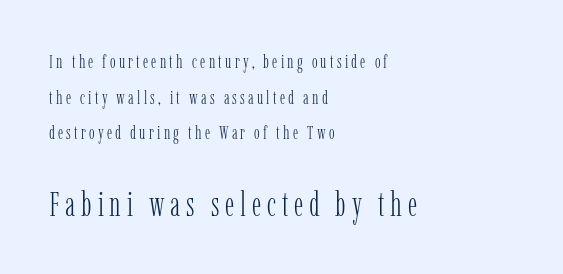
You can tell from the footed stems that serif type was used. This layout puts the modest block above and the oversized block below. The lettering holds an erect, upright posture throughout. The typesetter chose a ragged-right arrangement here.
